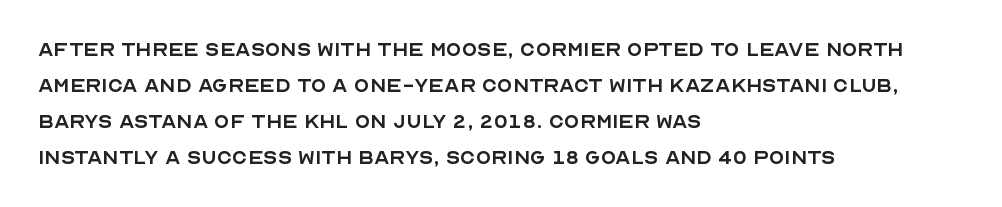
{"italic": "no", "bold": "no", "underline": "no", "align": "left", "line_spacing": "normal", "line_spacing_ratio": 1.44, "letter_spacing": "normal", "letter_spacing_em": 0.0, "glyph_px": 25}
